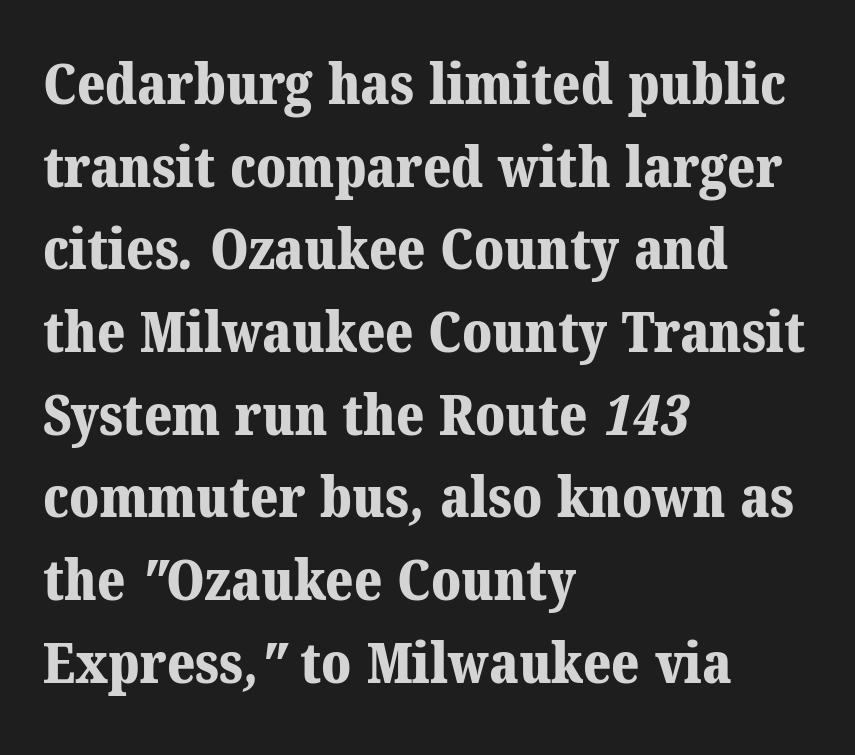
The image shows 57 px bold serif type; set left-aligned, normal line spacing (1.45x), normal letter spacing, not underlined; medium stroke contrast and a medium x-height.
